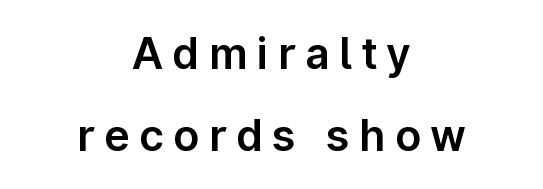
Do the characters align in a grid? No, the font is proportional. Neither beginnings nor endings align; midpoints do. This is sans-serif lettering, the kind often seen on screens and signage. Students, observe: this is what heavily led, spacious text looks like.
